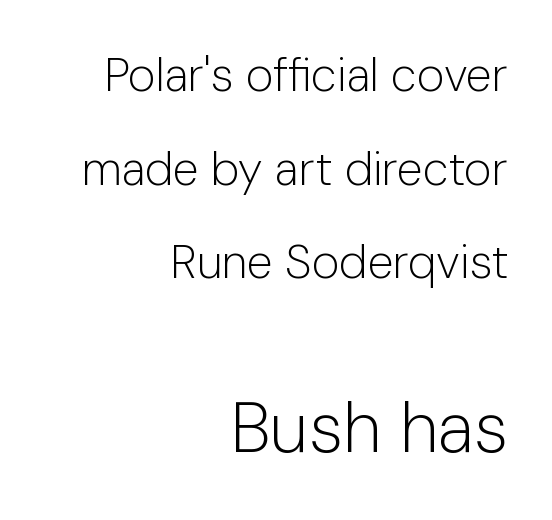
The face used here is proportionally spaced, like ordinary book or web type. Unlike a traditional serif, this face leaves its strokes unadorned. Every character sits straight up, as roman type does. Between one letter and the next there's only the usual sliver of space. The lines in this sample share a right terminus and differ only in where they begin.
